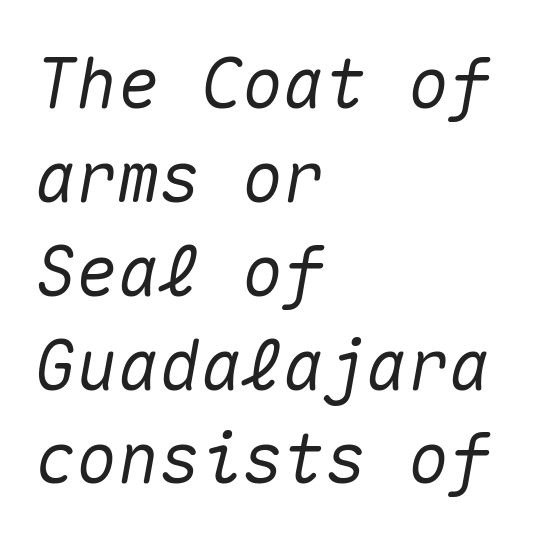
{"italic": "yes", "lean": "right", "slant_degrees": 10, "width": "normal", "stroke_contrast": "medium", "x_height": "medium", "monospaced": "yes", "underline": "no", "align": "left", "line_spacing": "normal", "line_spacing_ratio": 1.36, "letter_spacing": "normal", "letter_spacing_em": 0.0, "glyph_px": 69}
